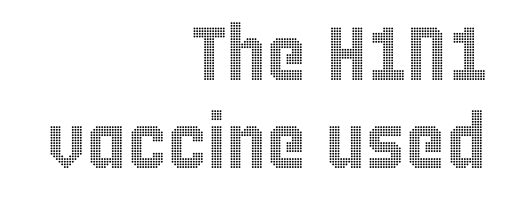
Glance below the letters and you will spot only blank space. Note the varied advance widths — an 'i' is clearly narrower than an 'm'. Honestly, the letter spacing is just normal — you wouldn't notice it. A student would call this right alignment; a typographer would say flush right, rag left. If you drew a line through each stem, it would be perfectly vertical.
